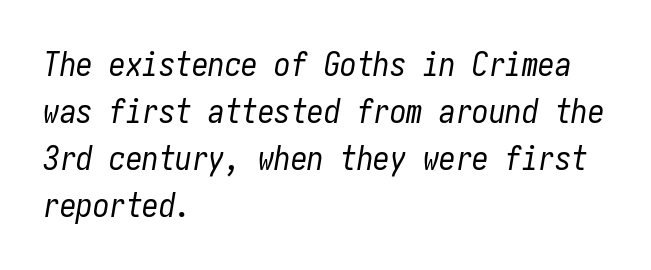
The image shows 33 px regular-weight, condensed type, italic (leaning right); set left-aligned, normal line spacing (1.42x), normal letter spacing, not underlined; low stroke contrast and a medium x-height.
